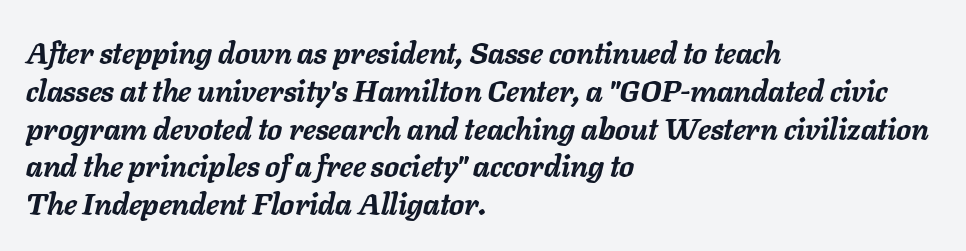
Q: Is the text bold? A: Yes.
Q: Is the text italic (slanted)? A: Yes, it leans right by about 11 degrees.
Q: Is the text underlined? A: No.
Q: How is the paragraph aligned? A: Left-aligned.
Q: Is the spacing between letters normal or unusually wide? A: Normal.
Q: Is the spacing between lines tight, normal or loose? A: Normal.
Q: Width (condensed, normal, or wide)? A: Normal.
Q: Stroke contrast? A: Low.
Q: x-height? A: Medium.
Q: Monospaced? A: No.
